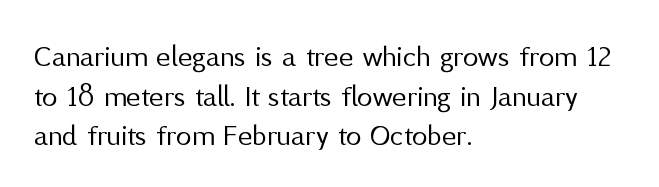
Underlining? Definitely not there. Every character sits straight up, as roman type does. Here the glyphs are tracked normally, forming tight word shapes. To sum up the face: it is a sans, with no serifs. Note the varied advance widths — an 'i' is clearly narrower than an 'm'. Notice how descenders clear the ascenders below comfortably — that's standard leading.
